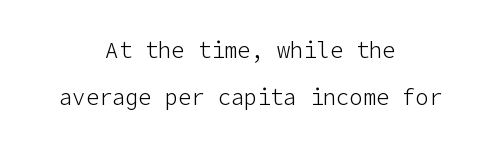
The image shows 22 px text type, upright; set centered, loose line spacing (2.12x), normal letter spacing, not underlined.
